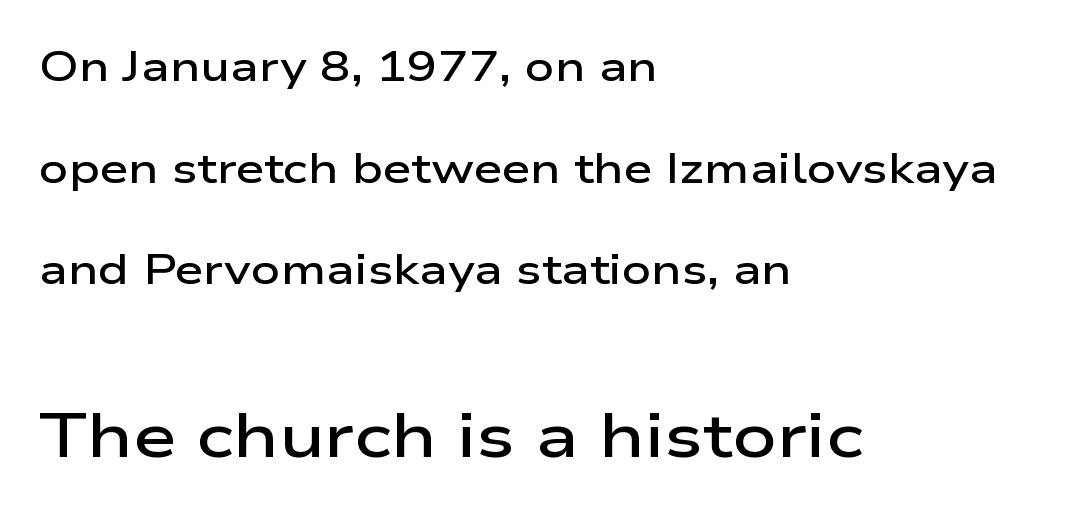
{"serif": "no", "italic": "no", "bold": "semi", "weight": "semibold", "width": "wide", "stroke_contrast": "low", "x_height": "medium", "monospaced": "no", "underline": "no", "align": "left", "line_spacing": "loose", "line_spacing_ratio": 2.48, "letter_spacing": "normal", "letter_spacing_em": 0.0, "larger_block": "second", "size_ratio": 1.51, "glyph_px": 62}
